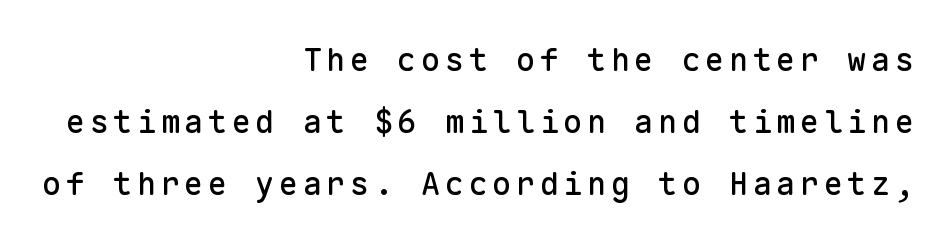
Q: Is the text italic (slanted)? A: No, it is upright.
Q: Is the typeface a serif or a sans-serif typeface? A: Sans-serif.
Q: Is the text underlined? A: No.
Q: How is the paragraph aligned? A: Right-aligned.
Q: Is the spacing between lines tight, normal or loose? A: Loose.
Q: Width (condensed, normal, or wide)? A: Normal.
Q: Stroke contrast? A: Low.
Q: x-height? A: Medium.
Q: Monospaced? A: Yes.
